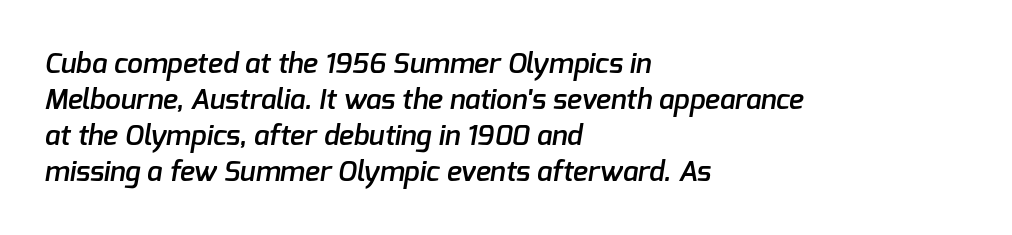
Q: Is the text bold? A: Semi-bold.
Q: Is the typeface a serif or a sans-serif typeface? A: Sans-serif.
Q: Is the text underlined? A: No.
Q: How is the paragraph aligned? A: Left-aligned.
Q: Is the spacing between letters normal or unusually wide? A: Normal.
Q: Is the spacing between lines tight, normal or loose? A: Normal.
Q: Width (condensed, normal, or wide)? A: Normal.
Q: Stroke contrast? A: Low.
Q: x-height? A: Medium.
Q: Monospaced? A: No.
